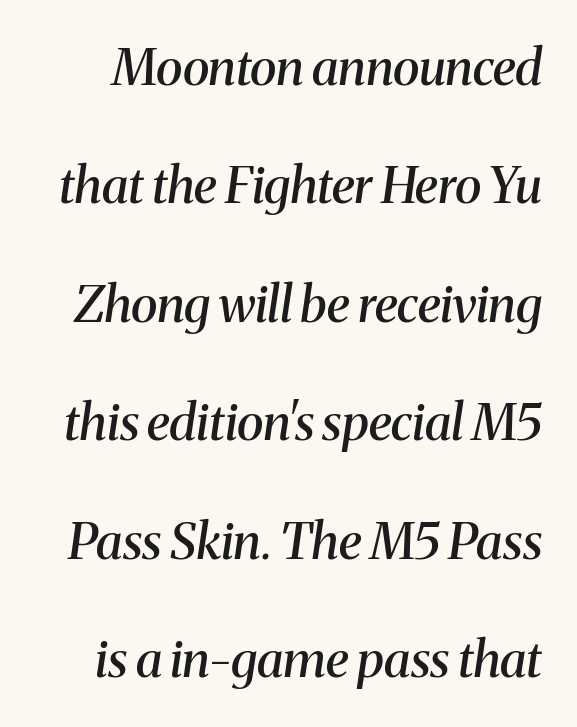
The image shows 50 px semibold serif type, italic (leaning right); set loose line spacing (2.37x), normal letter spacing, not underlined; medium stroke contrast and a medium x-height.
